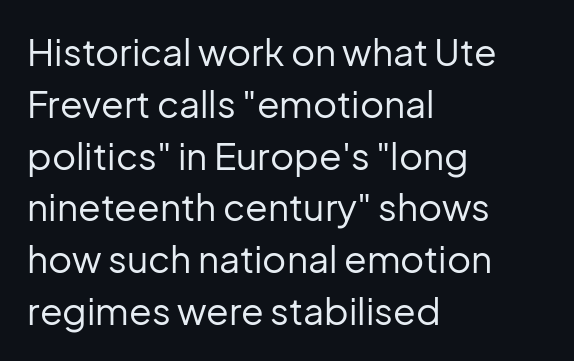
These lines keep a tight, regular rhythm from letter to letter. No feet cap the strokes, marking this as sans-serif type. The passage shown is typed in a proportional face where columns would drift. Weight class: somewhere from thin through regular. The rendering anchors every line to the left-hand side. Nobody drew a line under any word here.
